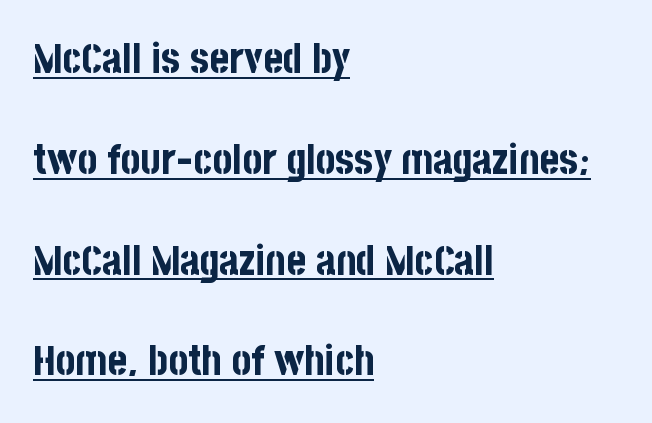
The image shows 42 px bold, condensed sans-serif type, upright; set left-aligned, loose line spacing (2.4x), normal letter spacing, underlined; low stroke contrast and a large x-height.
